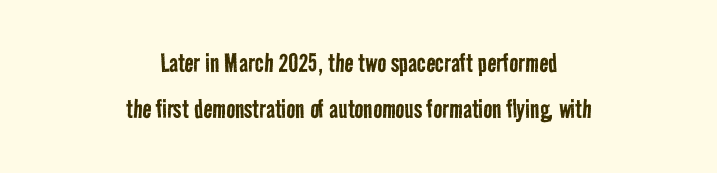
{"serif": "no", "bold": "no", "weight": "regular", "width": "condensed", "stroke_contrast": "low", "x_height": "medium", "monospaced": "no", "underline": "no", "align": "center", "line_spacing": "normal", "line_spacing_ratio": 1.54, "letter_spacing": "normal", "letter_spacing_em": 0.0, "glyph_px": 30}
